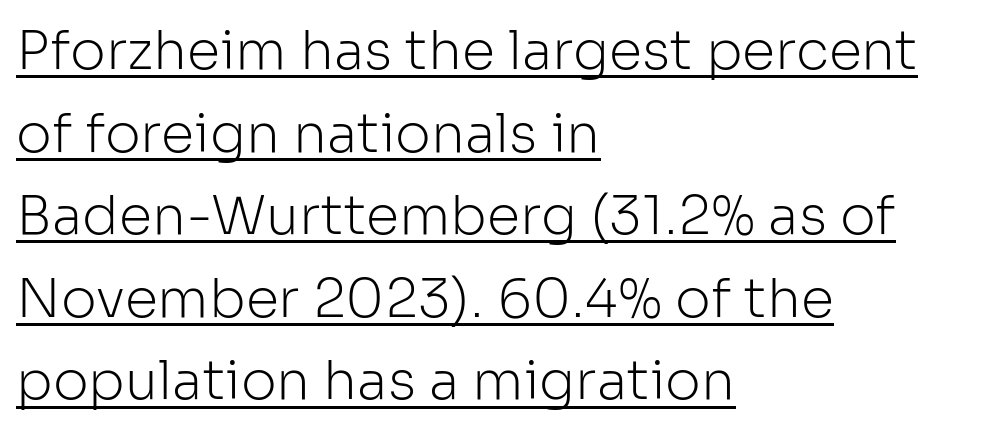
The rendered words wear a rule along their underside. The typography opts for an upright posture over an oblique one. Think of a printed novel: that variable character pitch is what you see here. Nothing unusual about the tracking: characters are spaced as the font intends.
